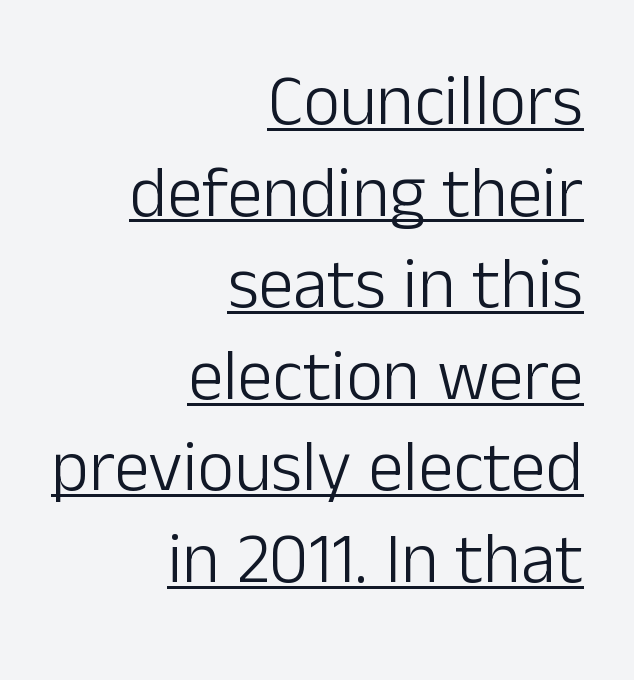
{"serif": "no", "italic": "no", "bold": "no", "weight": "light", "width": "normal", "stroke_contrast": "low", "x_height": "medium", "monospaced": "no", "underline": "yes", "align": "right", "line_spacing": "normal", "line_spacing_ratio": 1.29, "letter_spacing": "normal", "letter_spacing_em": 0.0, "glyph_px": 71}
